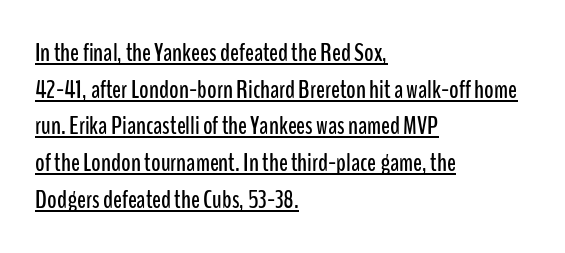
The image shows 26 px text type, upright; set left-aligned, normal line spacing (1.41x), normal letter spacing, underlined.
